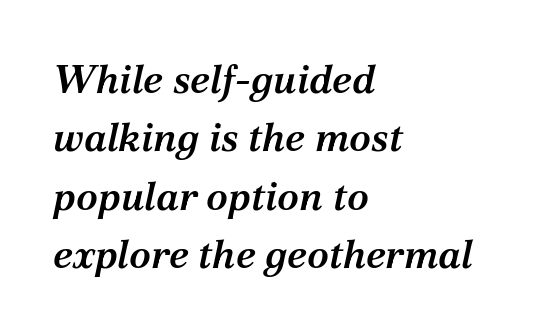
{"serif": "yes", "italic": "yes", "lean": "right", "slant_degrees": 12, "bold": "semi", "weight": "semibold", "width": "normal", "stroke_contrast": "medium", "x_height": "medium", "monospaced": "no", "underline": "no", "align": "left", "line_spacing": "normal", "line_spacing_ratio": 1.46, "letter_spacing": "normal", "letter_spacing_em": 0.0, "glyph_px": 40}
